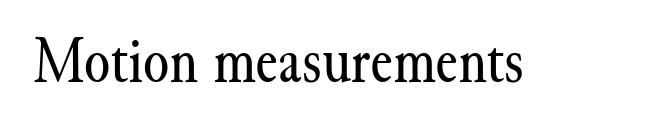
The image shows 67 px regular-weight serif type, upright; set normal letter spacing, not underlined; medium stroke contrast and a small x-height.
